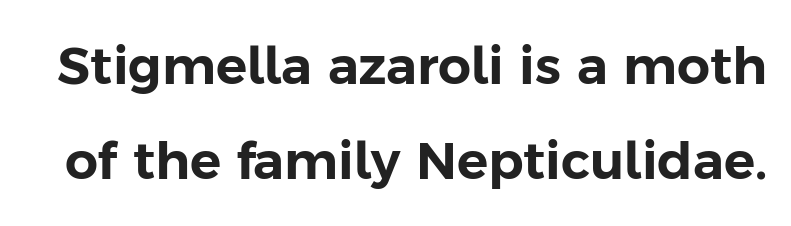
Q: Is the text italic (slanted)? A: No, it is upright.
Q: Is the typeface a serif or a sans-serif typeface? A: Sans-serif.
Q: Is the text underlined? A: No.
Q: Is the spacing between letters normal or unusually wide? A: Normal.
Q: Width (condensed, normal, or wide)? A: Normal.
Q: Stroke contrast? A: Low.
Q: x-height? A: Medium.
Q: Monospaced? A: No.
